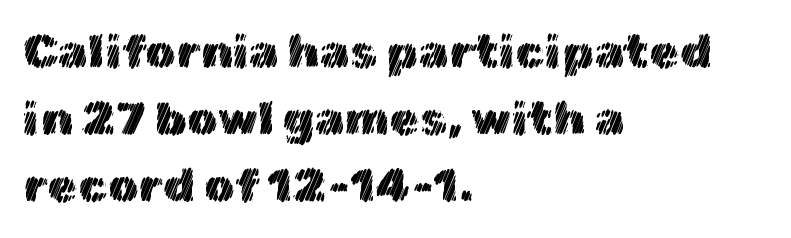
Q: Is the text italic (slanted)? A: No, it is upright.
Q: Is the text underlined? A: No.
Q: How is the paragraph aligned? A: Left-aligned.
Q: Is the spacing between letters normal or unusually wide? A: Normal.
Q: Is the spacing between lines tight, normal or loose? A: Normal.
Q: Width (condensed, normal, or wide)? A: Normal.
Q: x-height? A: Medium.
Q: Monospaced? A: No.
